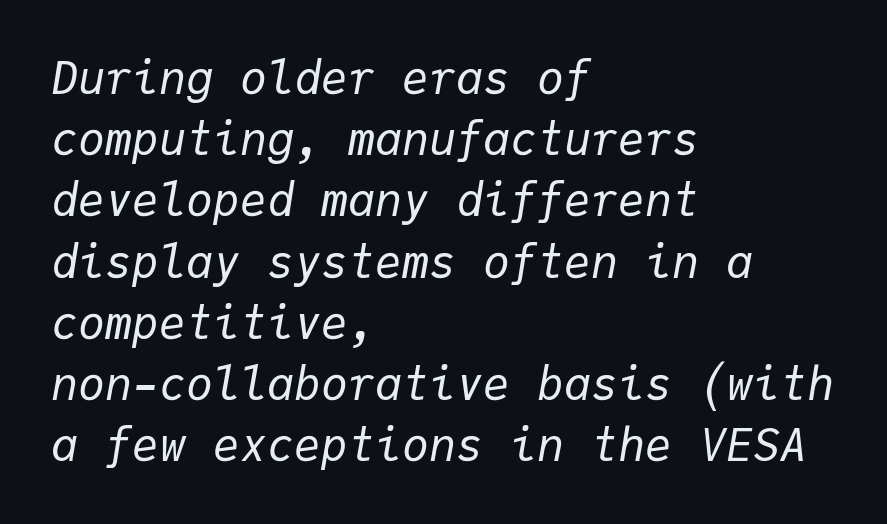
Italic: yes, the glyphs are oblique. Here the designer chose a console-style face with uniform glyph widths. Descenders are the only things crossing below the line. Casual observation: everything's shoved over to the left. Regarding leading, the lines here are spaced in the standard way. The rendering keeps characters at their native spacing.
